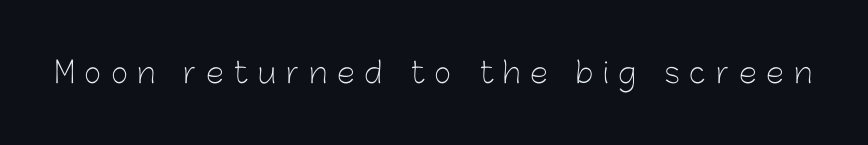
The image shows 29 px light sans-serif type, upright; set unusually wide letter spacing (+0.35 em), not underlined; low stroke contrast and a medium x-height.
